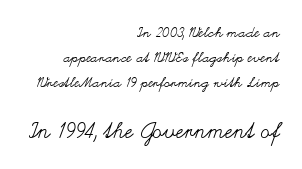
Q: Is the text bold? A: No.
Q: Is the text italic (slanted)? A: Yes.
Q: Is the text underlined? A: No.
Q: How is the paragraph aligned? A: Right-aligned.
Q: Is the spacing between letters normal or unusually wide? A: Normal.
Q: Which block of text is set in a larger size, the first (top) or the second (bottom)? A: The second (bottom) one.
